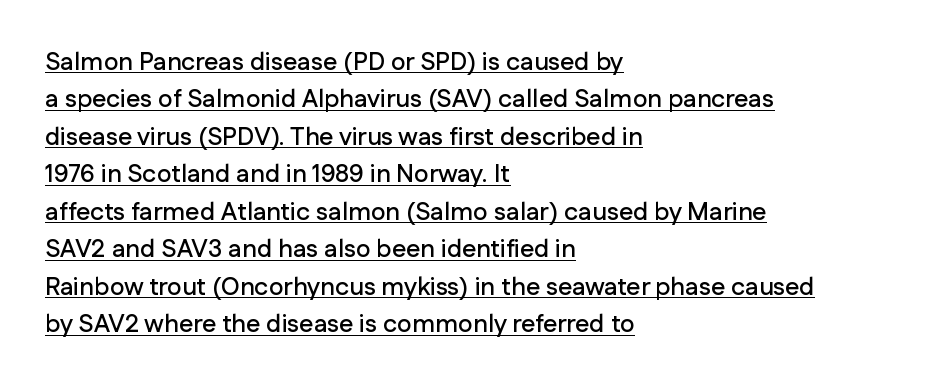
The image shows 25 px text type, upright; set left-aligned, normal line spacing (1.5x), normal letter spacing, underlined.
